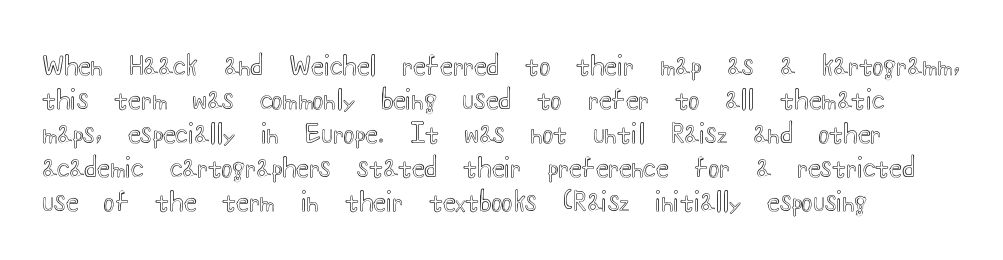
{"italic": "no", "underline": "no", "align": "left", "line_spacing": "normal", "line_spacing_ratio": 1.31, "letter_spacing": "normal", "letter_spacing_em": 0.0, "glyph_px": 26}
